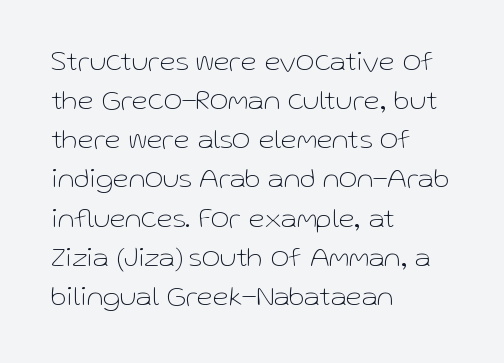
In terms of leading, this rendering sits right in the middle. Left-aligned paragraph, ragged on the right. I'd call this a sans setting — the letters go barefoot. Each letter keeps its own natural width here, so spacing adapts to shape. Quick note: underline off.
